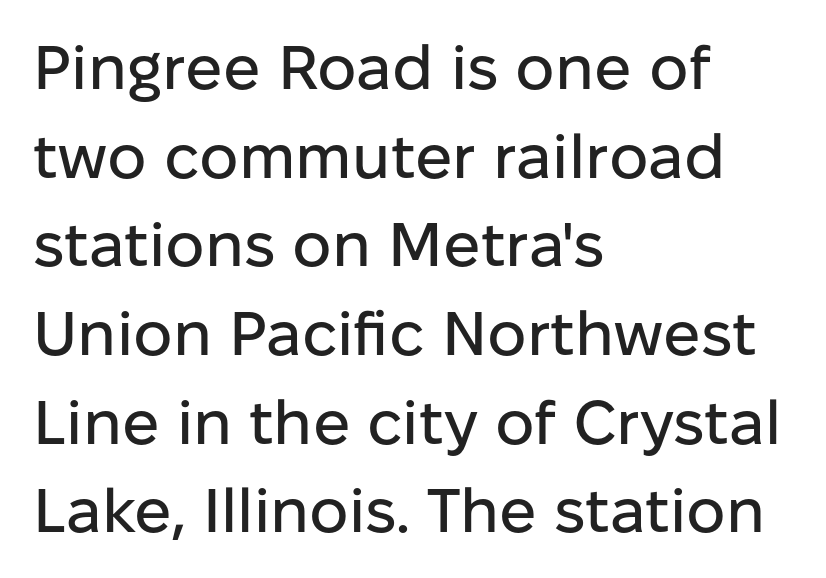
{"serif": "no", "italic": "no", "width": "normal", "stroke_contrast": "low", "x_height": "medium", "monospaced": "no", "underline": "no", "align": "left", "line_spacing": "normal", "line_spacing_ratio": 1.43, "letter_spacing": "normal", "letter_spacing_em": 0.0, "glyph_px": 62}
